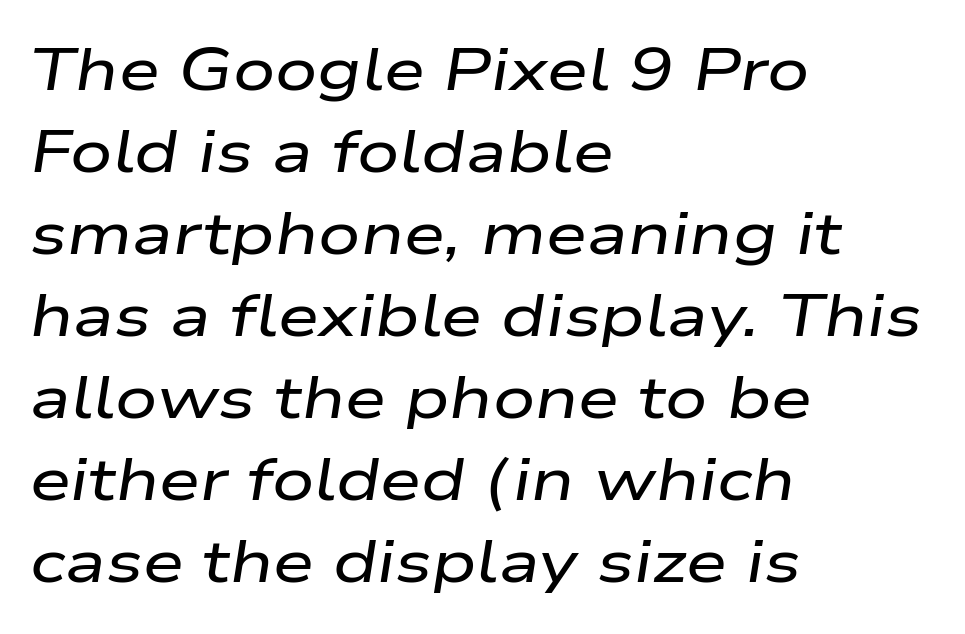
The image shows 59 px wide type, italic (leaning right); set left-aligned, normal line spacing (1.39x), normal letter spacing, not underlined; low stroke contrast and a medium x-height.
